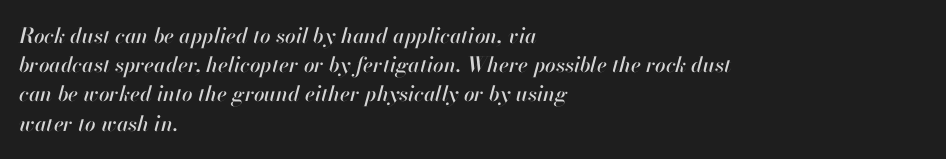
The image shows 21 px text type, italic (leaning right); set left-aligned, normal line spacing (1.39x), normal letter spacing, not underlined.
